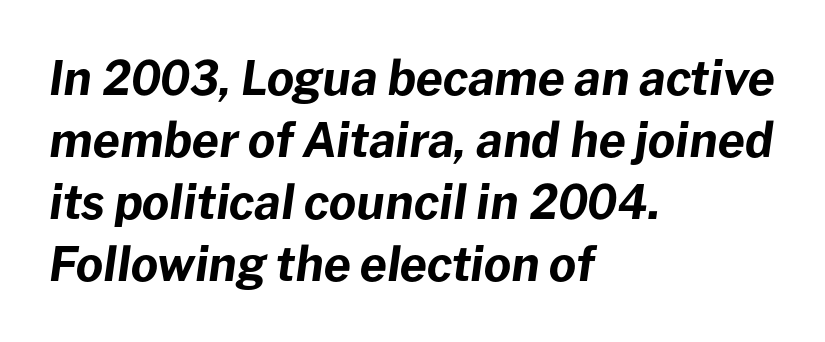
The setting favours the left margin, as ordinary paragraphs usually do. Do the characters align in a grid? No, the font is proportional. The space directly below the letters is spotless. Heft: maximum for text — a bold.
